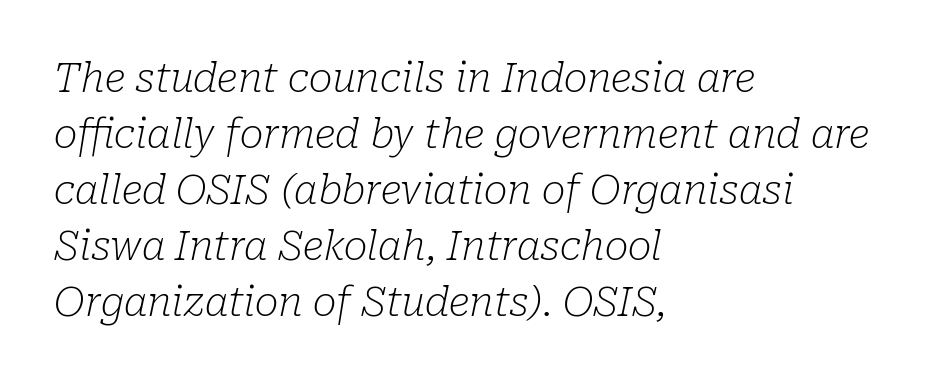
Q: Is the text bold? A: No.
Q: Is the text italic (slanted)? A: Yes, it leans right by about 10 degrees.
Q: Is the typeface a serif or a sans-serif typeface? A: Serif.
Q: Is the text underlined? A: No.
Q: How is the paragraph aligned? A: Left-aligned.
Q: Is the spacing between letters normal or unusually wide? A: Normal.
Q: Is the spacing between lines tight, normal or loose? A: Normal.
Q: Width (condensed, normal, or wide)? A: Normal.
Q: Stroke contrast? A: Low.
Q: x-height? A: Medium.
Q: Monospaced? A: No.
